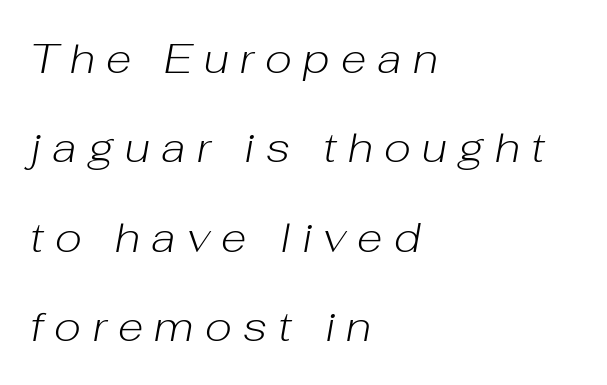
{"italic": "yes", "lean": "right", "slant_degrees": 10, "bold": "no", "weight": "light", "width": "normal", "stroke_contrast": "low", "x_height": "medium", "monospaced": "no", "underline": "no", "align": "left", "line_spacing": "loose", "line_spacing_ratio": 2.13, "letter_spacing": "wide", "letter_spacing_em": 0.27, "glyph_px": 42}
